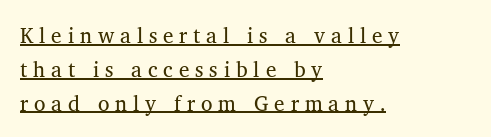
The sample's only ornament is a line tracing under the words. A typesetter would call this leading conventional body-copy spacing. Loose tracking; the words dissolve into strings of separated letters. These lines stack with their left ends in a neat column. The weight tops out at a normal text grade.
